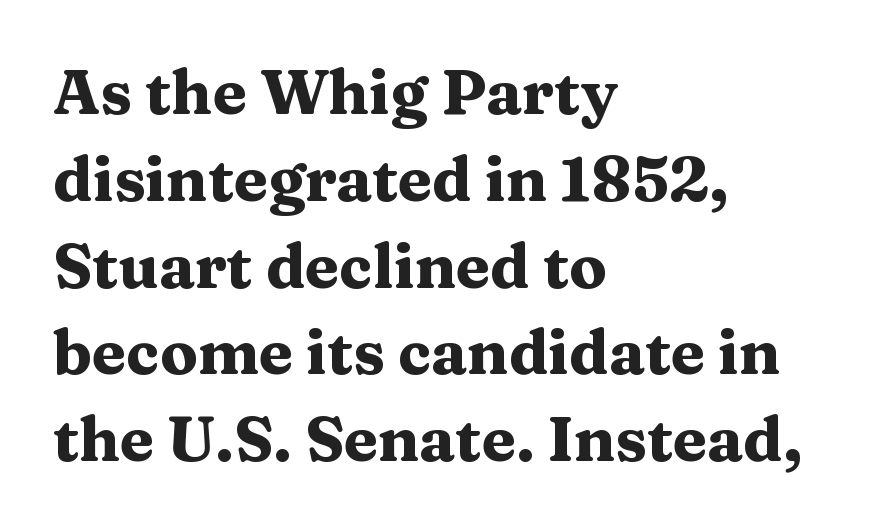
The image shows 62 px heavy, wide serif type, upright; set left-aligned, normal line spacing (1.4x), normal letter spacing, not underlined; medium stroke contrast and a medium x-height.
